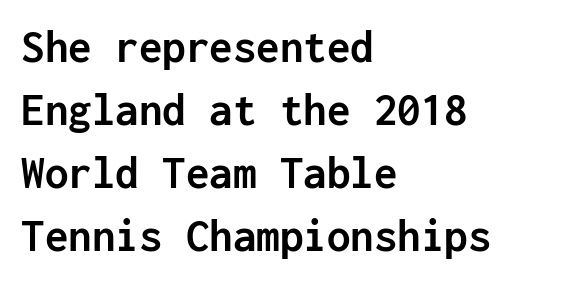
Q: Is the text bold? A: Yes.
Q: Is the text italic (slanted)? A: No, it is upright.
Q: Is the typeface a serif or a sans-serif typeface? A: Sans-serif.
Q: Is the text underlined? A: No.
Q: How is the paragraph aligned? A: Left-aligned.
Q: Is the spacing between letters normal or unusually wide? A: Normal.
Q: Is the spacing between lines tight, normal or loose? A: Normal.
Q: Width (condensed, normal, or wide)? A: Normal.
Q: Stroke contrast? A: Low.
Q: x-height? A: Medium.
Q: Monospaced? A: Yes.
